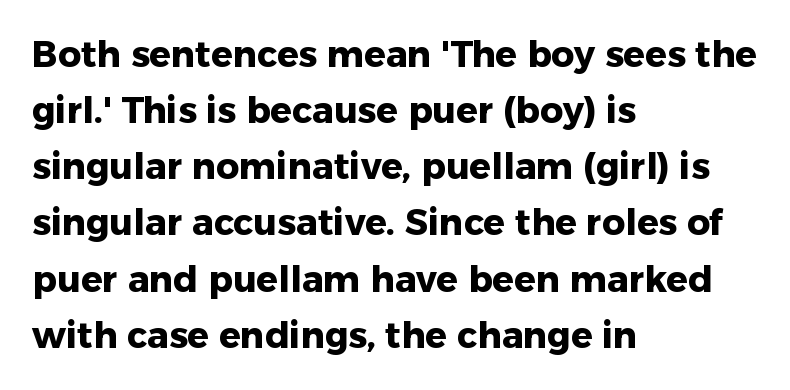
{"serif": "no", "italic": "no", "bold": "yes", "weight": "heavy", "width": "normal", "stroke_contrast": "low", "x_height": "medium", "monospaced": "no", "underline": "no", "align": "left", "line_spacing": "normal", "line_spacing_ratio": 1.56, "letter_spacing": "normal", "letter_spacing_em": 0.0, "glyph_px": 36}
